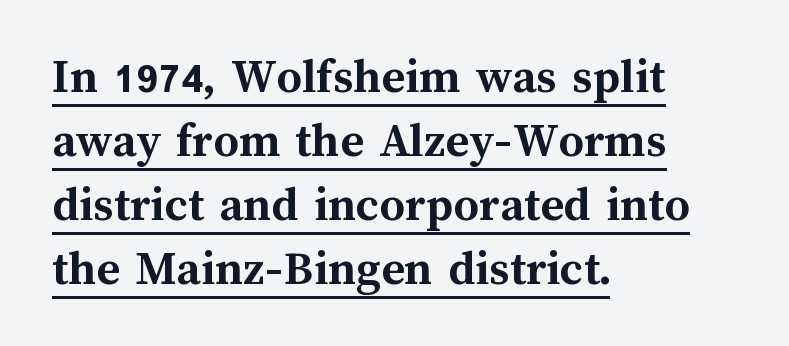
The image shows 50 px semibold type, upright; set left-aligned, normal line spacing (1.28x), normal letter spacing, underlined; medium stroke contrast and a medium x-height.
